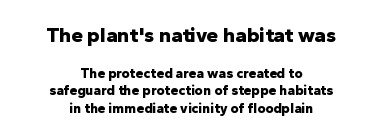
{"italic": "no", "bold": "yes", "underline": "no", "align": "center", "line_spacing_ratio": 1.22, "letter_spacing": "normal", "letter_spacing_em": 0.0, "larger_block": "first", "size_ratio": 1.5, "glyph_px": 21}
